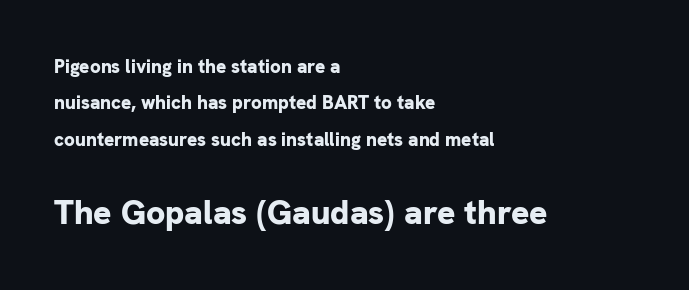
The image shows 34 px bold sans-serif type, upright; set left-aligned, loose line spacing (1.91x), normal letter spacing, not underlined; the second (bottom) block is 1.79x larger; low stroke contrast and a medium x-height.
